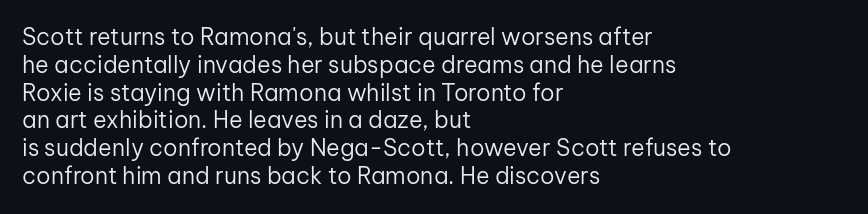
Q: Is the text bold? A: No.
Q: Is the text italic (slanted)? A: No, it is upright.
Q: Is the text underlined? A: No.
Q: How is the paragraph aligned? A: Left-aligned.
Q: Is the spacing between letters normal or unusually wide? A: Normal.
